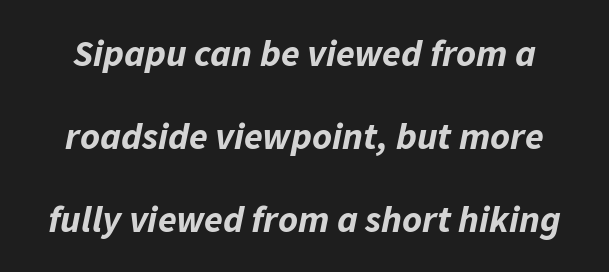
Does the lettering tilt? It does — this is italic. Look at the tracking — it's just the regular setting, nothing added. The gap between lines stays unmarked. Notice the wide empty band between every row — that's loose leading.
